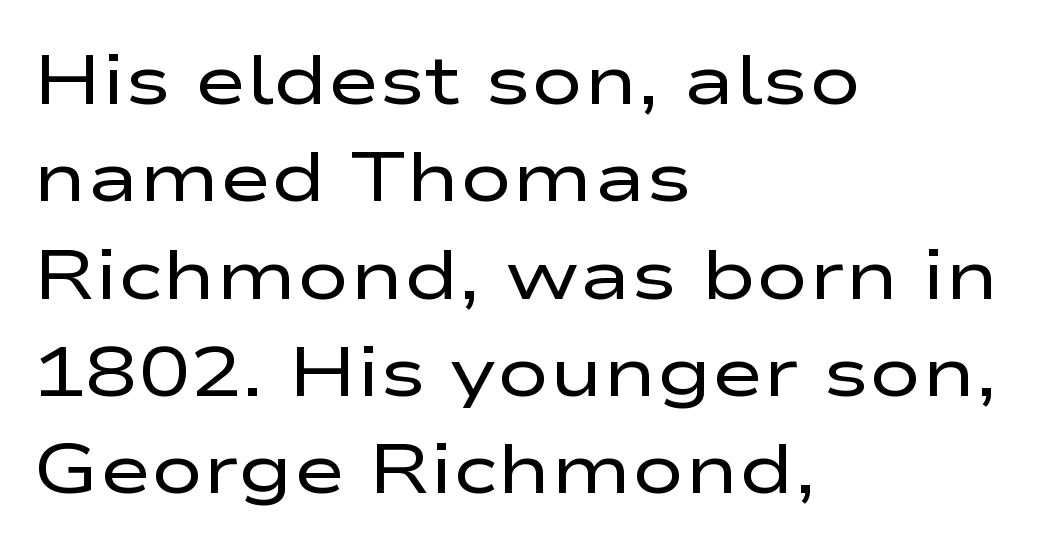
The image shows 70 px regular-weight, wide sans-serif type, upright; set left-aligned, normal line spacing (1.39x), normal letter spacing, not underlined; low stroke contrast and a medium x-height.
